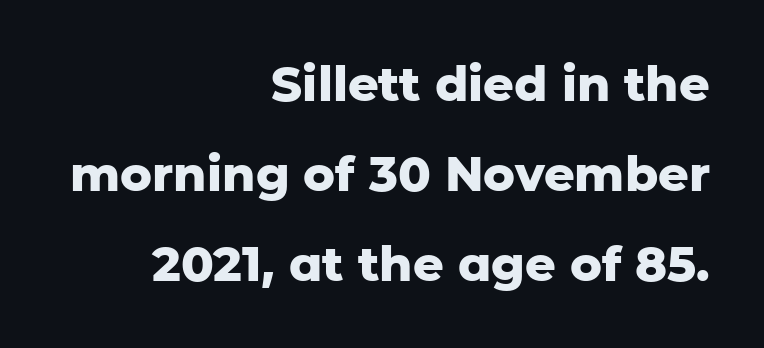
Q: Is the text bold? A: Yes.
Q: Is the text italic (slanted)? A: No, it is upright.
Q: Is the typeface a serif or a sans-serif typeface? A: Sans-serif.
Q: Is the text underlined? A: No.
Q: How is the paragraph aligned? A: Right-aligned.
Q: Is the spacing between letters normal or unusually wide? A: Normal.
Q: Width (condensed, normal, or wide)? A: Normal.
Q: Stroke contrast? A: Low.
Q: x-height? A: Medium.
Q: Monospaced? A: No.
